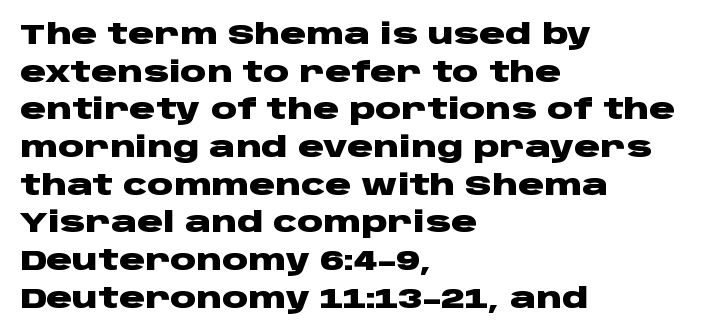
The image shows 29 px heavy, wide sans-serif type, upright; set left-aligned, normal line spacing (1.3x), normal letter spacing, not underlined; low stroke contrast and a large x-height.
